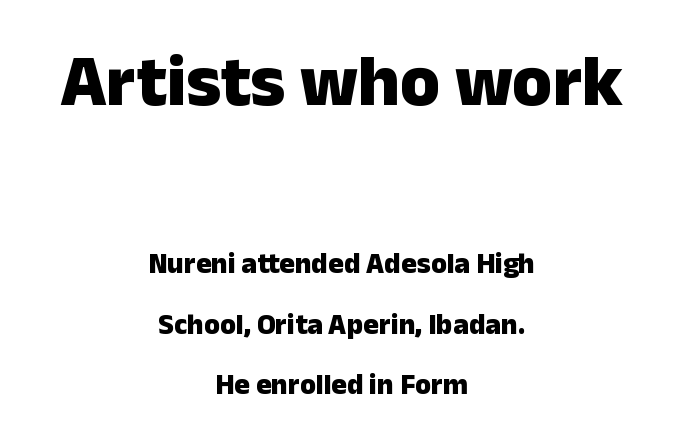
The image shows 73 px heavy sans-serif type, upright; set centered, loose line spacing (2.1x), normal letter spacing, not underlined; the first (top) block is 2.52x larger; low stroke contrast and a medium x-height.
